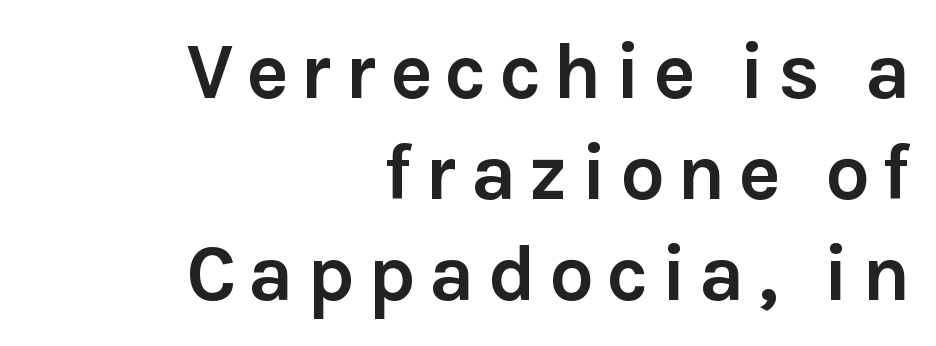
Does the type have serifs? No, each stem ends abruptly. Note the varied advance widths — an 'i' is clearly narrower than an 'm'. The block of text has a typical density, with ordinary space between rows. Underlining? Definitely not there. The ragged edge is on the left, which tells us the setting is flush right.
